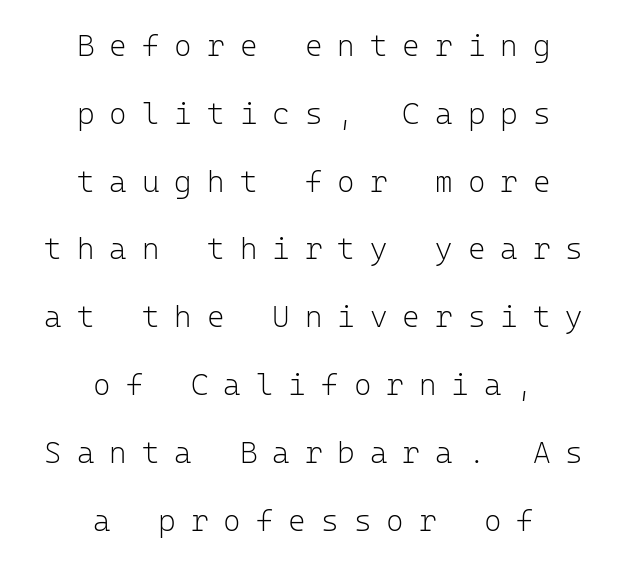
The image shows 30 px light sans-serif type, upright, monospaced; set centered, loose line spacing (2.26x), unusually wide letter spacing (+0.5 em), not underlined; low stroke contrast and a medium x-height.
